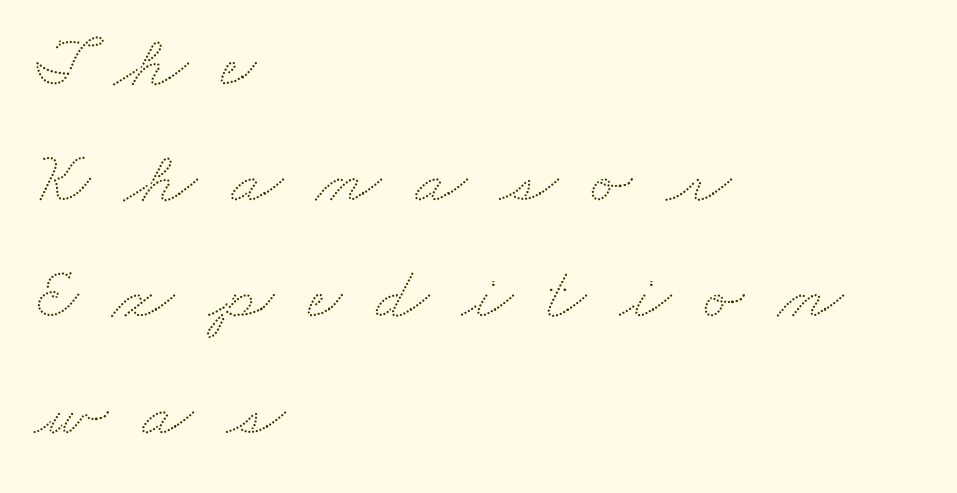
{"width": "wide", "stroke_contrast": "low", "x_height": "small", "monospaced": "no", "underline": "no", "align": "left", "line_spacing": "normal", "line_spacing_ratio": 1.55, "letter_spacing": "wide", "letter_spacing_em": 0.45, "glyph_px": 75}
